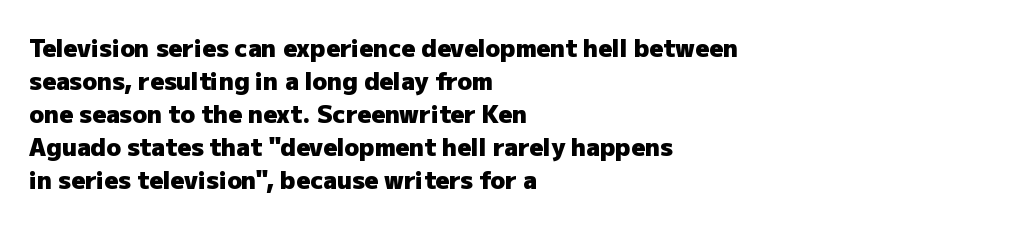
Q: Is the text bold? A: Yes.
Q: Is the text italic (slanted)? A: No, it is upright.
Q: Is the text underlined? A: No.
Q: How is the paragraph aligned? A: Left-aligned.
Q: Is the spacing between letters normal or unusually wide? A: Normal.
Q: Is the spacing between lines tight, normal or loose? A: Normal.
